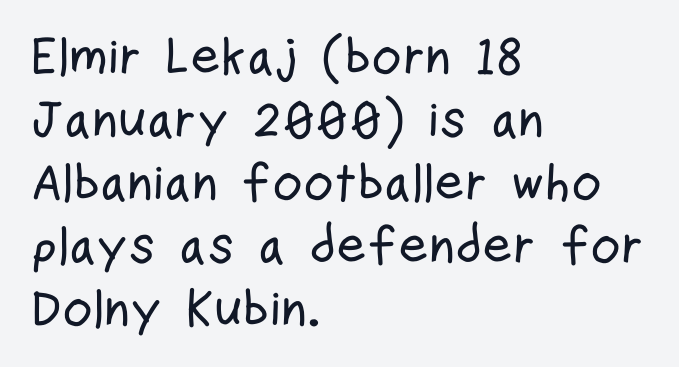
The image shows 52 px condensed sans-serif type, upright; set left-aligned, line spacing 1.21x, normal letter spacing, not underlined; low stroke contrast and a medium x-height.
